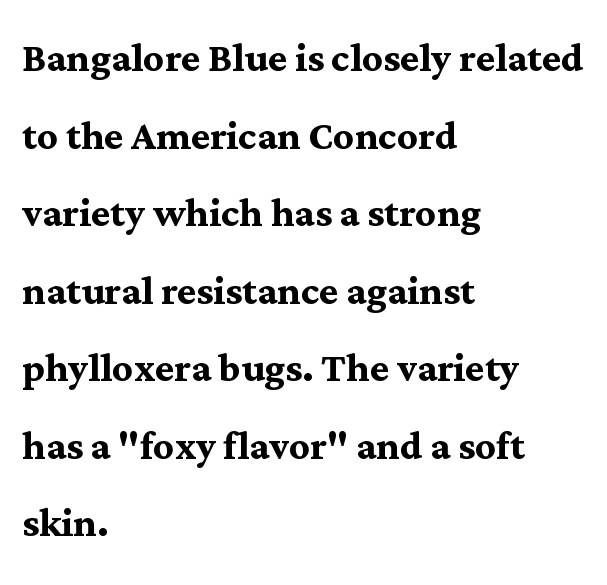
{"serif": "yes", "italic": "no", "bold": "yes", "weight": "semibold", "width": "normal", "stroke_contrast": "medium", "x_height": "medium", "monospaced": "no", "underline": "no", "align": "left", "line_spacing": "normal", "line_spacing_ratio": 1.52, "letter_spacing": "normal", "letter_spacing_em": 0.0, "glyph_px": 51}
